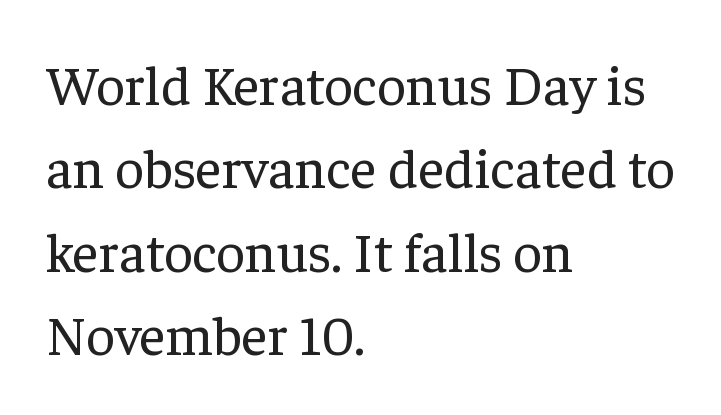
{"serif": "yes", "italic": "no", "bold": "no", "weight": "regular", "width": "normal", "stroke_contrast": "low", "x_height": "medium", "monospaced": "no", "underline": "no", "align": "left", "line_spacing": "normal", "line_spacing_ratio": 1.49, "letter_spacing": "normal", "letter_spacing_em": 0.0, "glyph_px": 56}
